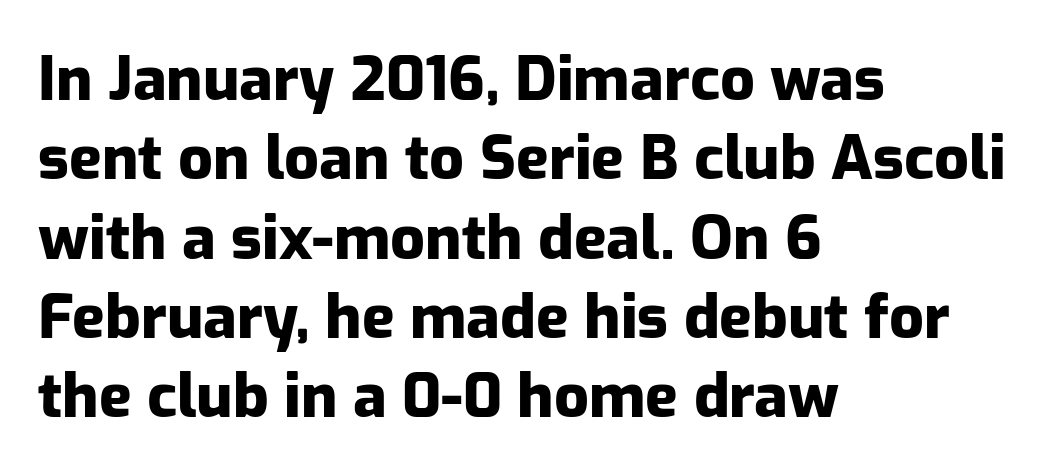
The image shows 61 px heavy sans-serif type, upright; set left-aligned, normal line spacing (1.3x), normal letter spacing, not underlined; low stroke contrast and a medium x-height.
